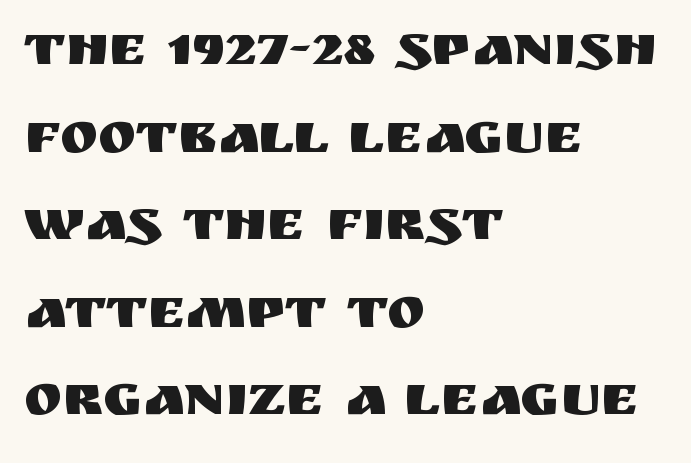
You could not count columns in this text — the font is proportionally spaced. In terms of posture, this sample is upright. Horizontally, the lines are justified to the leading edge only. Is there much room between lines? A standard amount, neither cramped nor airy.
